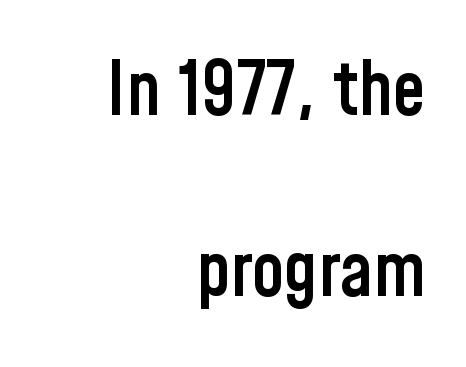
Q: Is the text bold? A: Semi-bold.
Q: Is the text italic (slanted)? A: No, it is upright.
Q: Is the typeface a serif or a sans-serif typeface? A: Sans-serif.
Q: Is the text underlined? A: No.
Q: How is the paragraph aligned? A: Right-aligned.
Q: Is the spacing between letters normal or unusually wide? A: Normal.
Q: Is the spacing between lines tight, normal or loose? A: Loose.
Q: Width (condensed, normal, or wide)? A: Condensed.
Q: Stroke contrast? A: Low.
Q: x-height? A: Medium.
Q: Monospaced? A: No.
